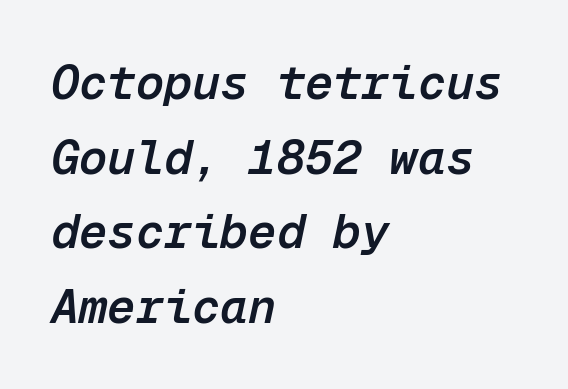
The typesetting leans somewhat heavy: a semibold. The passage shown is not underscored anywhere. Line beginnings align vertically; line endings do not. Words appear dense and cohesive because spacing is normal. Leading matches the norm, producing a regular column. The rendering uses typewriter-style spacing with identical character cells.
